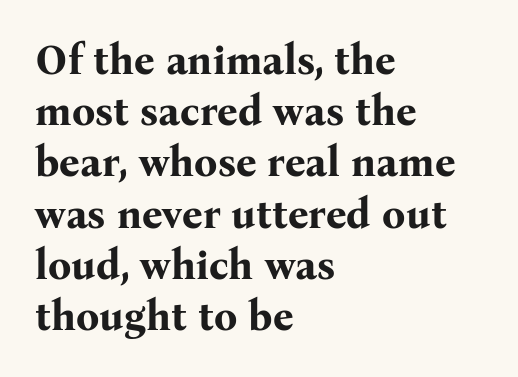
Inter-character spacing is left at the font's built-in metrics. Stroke thickness is high; the sample reads as a true bold. Reading down the block, your eye returns to a fixed left position each line. Characters remain perfectly vertical along every line. You could not count columns in this text — the font is proportionally spaced.
